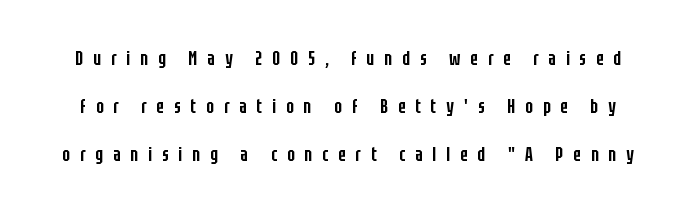
Q: Is the text bold? A: Semi-bold.
Q: Is the text italic (slanted)? A: No, it is upright.
Q: Is the text underlined? A: No.
Q: Is the spacing between letters normal or unusually wide? A: Unusually wide.
Q: Is the spacing between lines tight, normal or loose? A: Loose.
